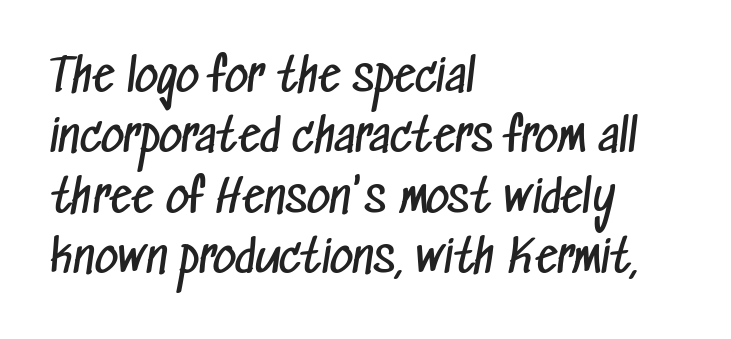
The image shows 45 px regular-weight, condensed sans-serif type; set left-aligned, normal line spacing (1.34x), normal letter spacing, not underlined; low stroke contrast and a medium x-height.
